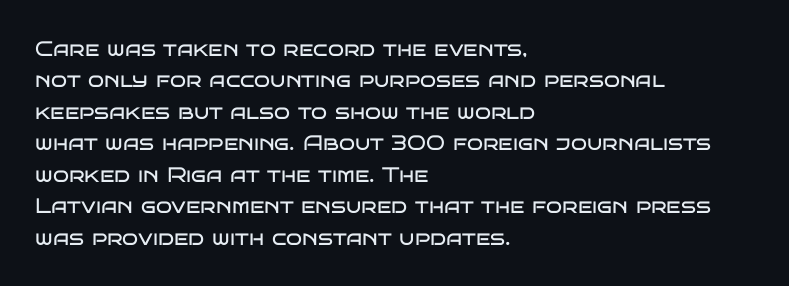
Each row of text sits above clean, open space. Italic? Not at all — the glyphs are vertical. Typeset ragged right — the left edge is the straight one. Each word holds together tightly as a unit, with standard inter-letter gaps. Interline gaps are of average width in this sample.
